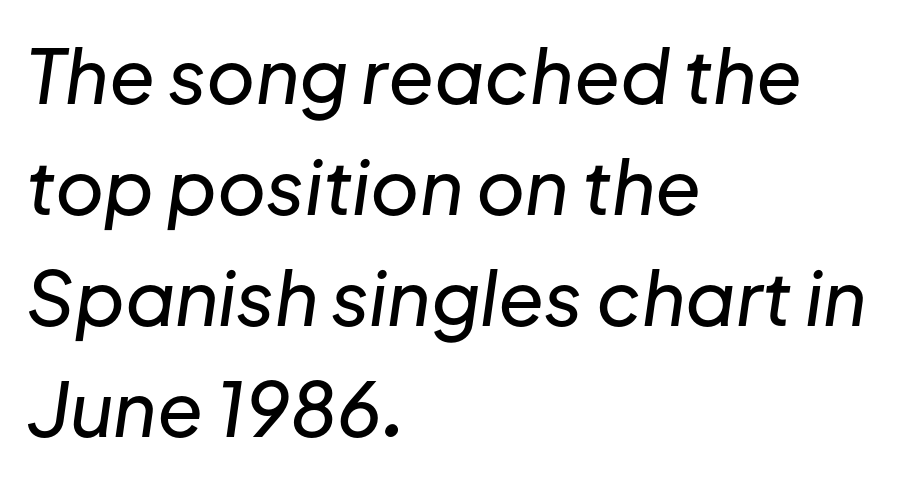
Q: Is the text italic (slanted)? A: Yes, it leans right by about 8 degrees.
Q: Is the text underlined? A: No.
Q: How is the paragraph aligned? A: Left-aligned.
Q: Is the spacing between letters normal or unusually wide? A: Normal.
Q: Is the spacing between lines tight, normal or loose? A: Normal.
Q: Width (condensed, normal, or wide)? A: Normal.
Q: Stroke contrast? A: Low.
Q: x-height? A: Medium.
Q: Monospaced? A: No.
